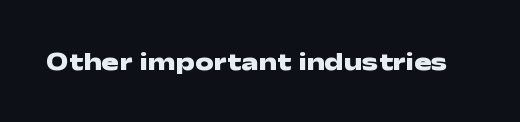
The image shows 26 px bold type, upright; set normal letter spacing, not underlined.
